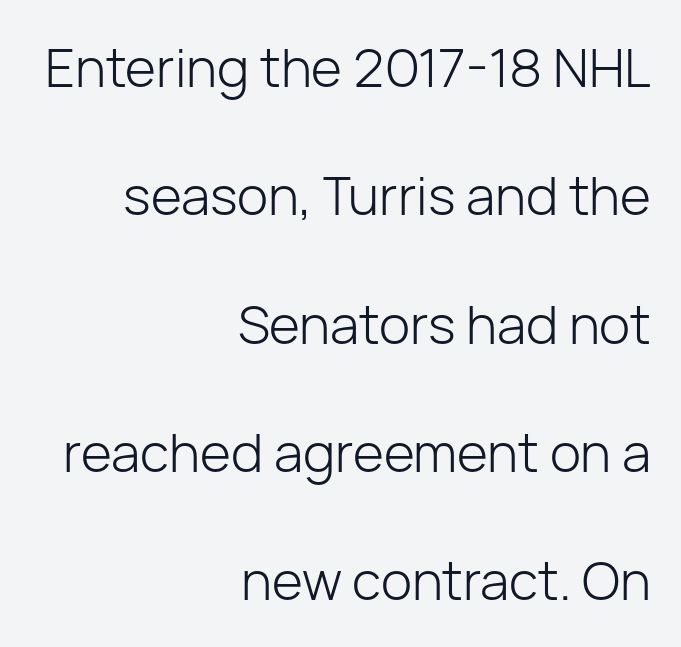
Leftover space on each line is placed entirely before the opening word. Looks like regular typesetting: each glyph gets only the width it needs. Each letter's strokes conclude bluntly, with no projecting serifs. Descender tails drop into unmarked territory. Vertical strokes here are truly vertical. This reads as an unemphasized weight, regular at the heaviest.
